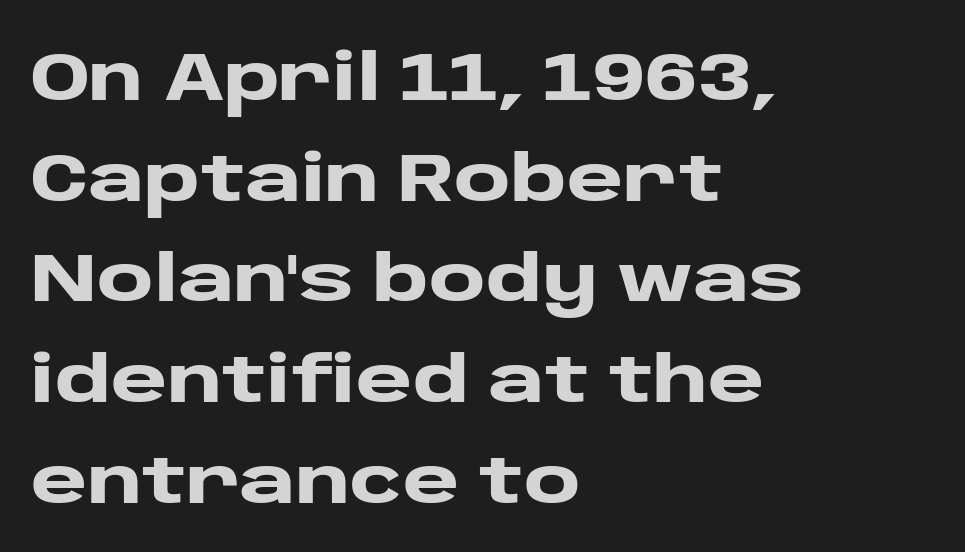
Q: Is the text bold? A: Yes.
Q: Is the text italic (slanted)? A: No, it is upright.
Q: Is the typeface a serif or a sans-serif typeface? A: Sans-serif.
Q: Is the text underlined? A: No.
Q: How is the paragraph aligned? A: Left-aligned.
Q: Is the spacing between letters normal or unusually wide? A: Normal.
Q: Is the spacing between lines tight, normal or loose? A: Normal.
Q: Width (condensed, normal, or wide)? A: Wide.
Q: Stroke contrast? A: Low.
Q: x-height? A: Large.
Q: Monospaced? A: No.
